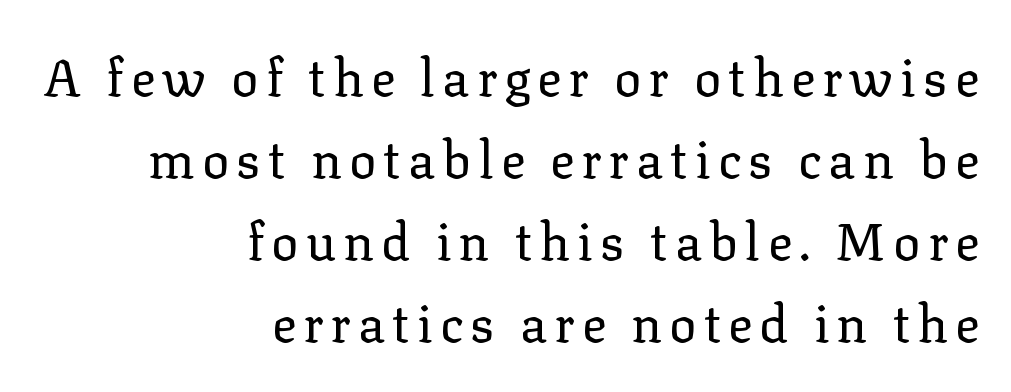
The weight would be labelled regular, book, light, or lighter still. Are there feet on the stems? There are — it's a serif. Varying glyph widths throughout — classic text-font behaviour. These lines sit exactly where default settings would place them. Does the copy run flush right? Yes — the right margin is perfectly even.
